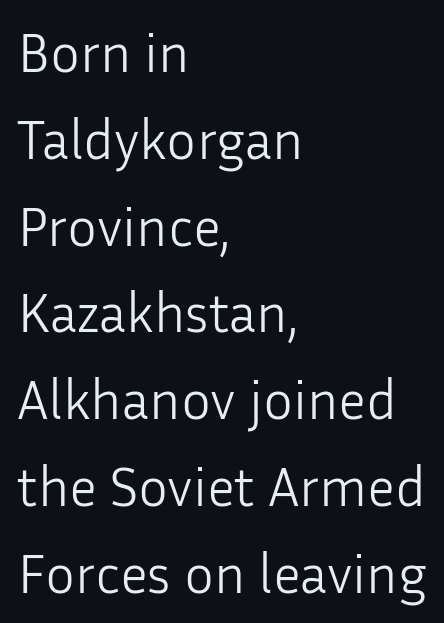
Stems and bowls with no extra thickness — not bold. The designer went with a sans here, leaving each stem footless. It's the straight-up-and-down kind of type. Line spacing here is normal. The gap between lines stays unmarked.
